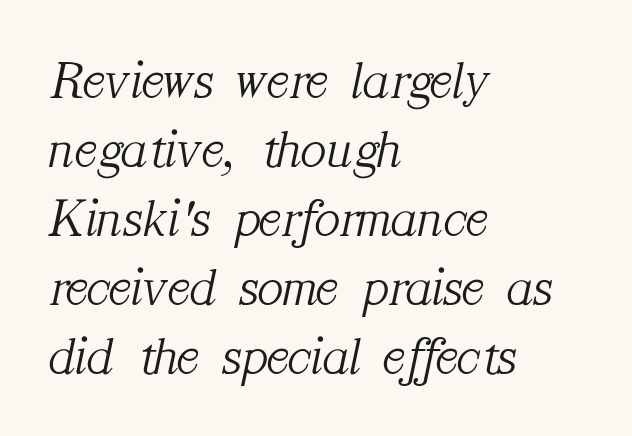
{"serif": "yes", "italic": "yes", "lean": "right", "slant_degrees": 12, "bold": "no", "weight": "light", "width": "normal", "stroke_contrast": "medium", "x_height": "medium", "monospaced": "no", "underline": "no", "align": "left", "line_spacing": "normal", "line_spacing_ratio": 1.28, "letter_spacing": "normal", "letter_spacing_em": 0.0, "glyph_px": 54}
